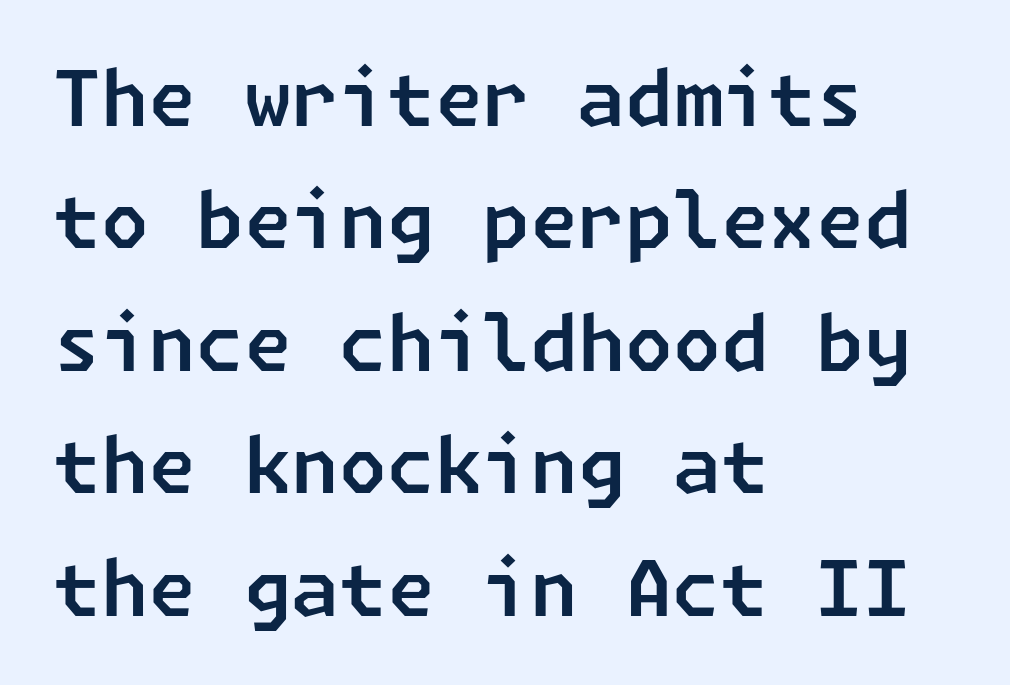
{"serif": "no", "width": "normal", "stroke_contrast": "low", "x_height": "medium", "underline": "no", "align": "left", "line_spacing": "normal", "line_spacing_ratio": 1.59, "letter_spacing": "normal", "letter_spacing_em": 0.0, "glyph_px": 77}
